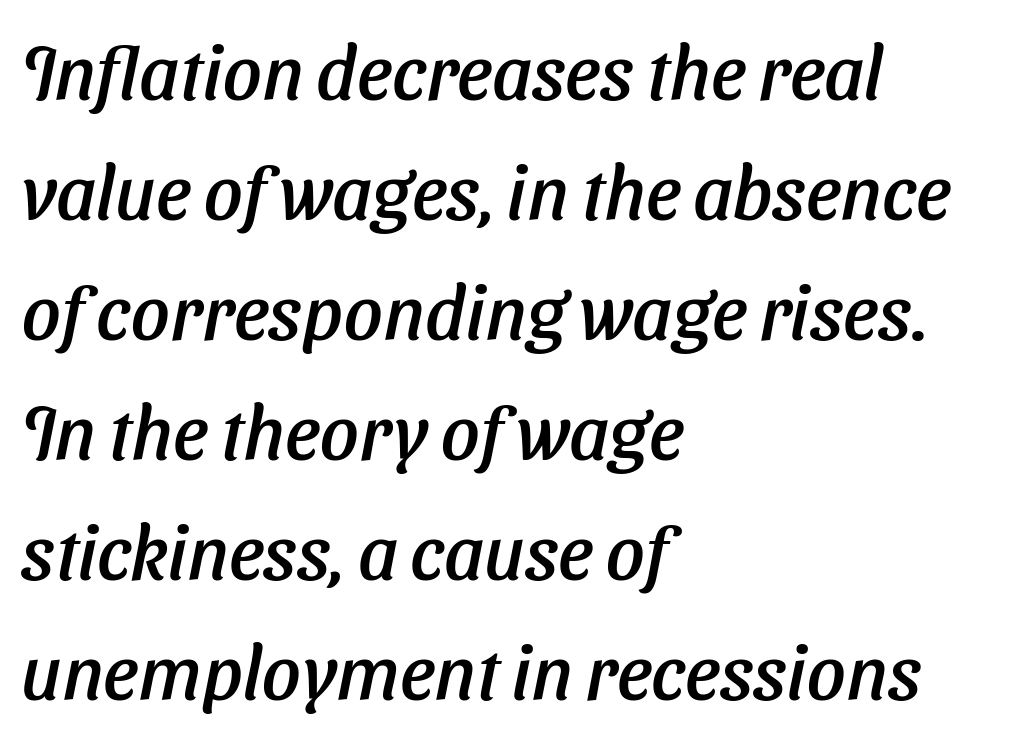
Q: Is the typeface a serif or a sans-serif typeface? A: Serif.
Q: Is the text underlined? A: No.
Q: How is the paragraph aligned? A: Left-aligned.
Q: Is the spacing between letters normal or unusually wide? A: Normal.
Q: Is the spacing between lines tight, normal or loose? A: Normal.
Q: Width (condensed, normal, or wide)? A: Normal.
Q: Stroke contrast? A: Low.
Q: x-height? A: Medium.
Q: Monospaced? A: No.
